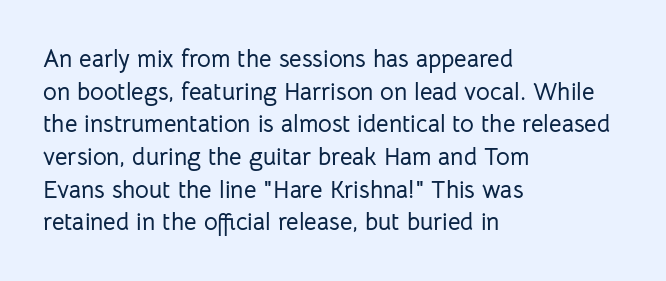
{"italic": "no", "underline": "no", "align": "left", "line_spacing": "normal", "line_spacing_ratio": 1.36, "letter_spacing": "normal", "letter_spacing_em": 0.0, "glyph_px": 24}
